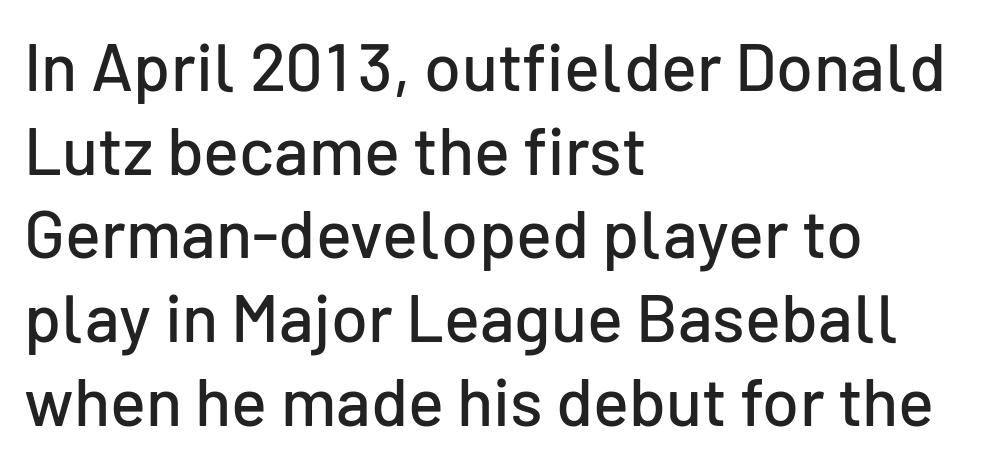
{"serif": "no", "italic": "no", "width": "normal", "stroke_contrast": "low", "x_height": "medium", "monospaced": "no", "underline": "no", "align": "left", "line_spacing": "normal", "line_spacing_ratio": 1.25, "letter_spacing": "normal", "letter_spacing_em": 0.0, "glyph_px": 67}
